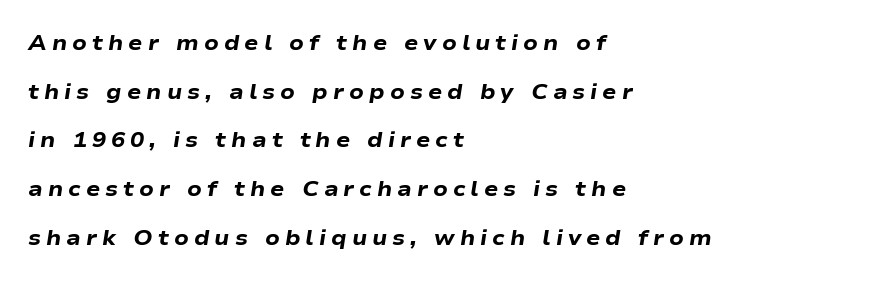
{"italic": "yes", "lean": "right", "slant_degrees": 9, "bold": "yes", "underline": "no", "align": "left", "line_spacing": "loose", "line_spacing_ratio": 2.32, "letter_spacing": "wide", "letter_spacing_em": 0.24, "glyph_px": 21}
